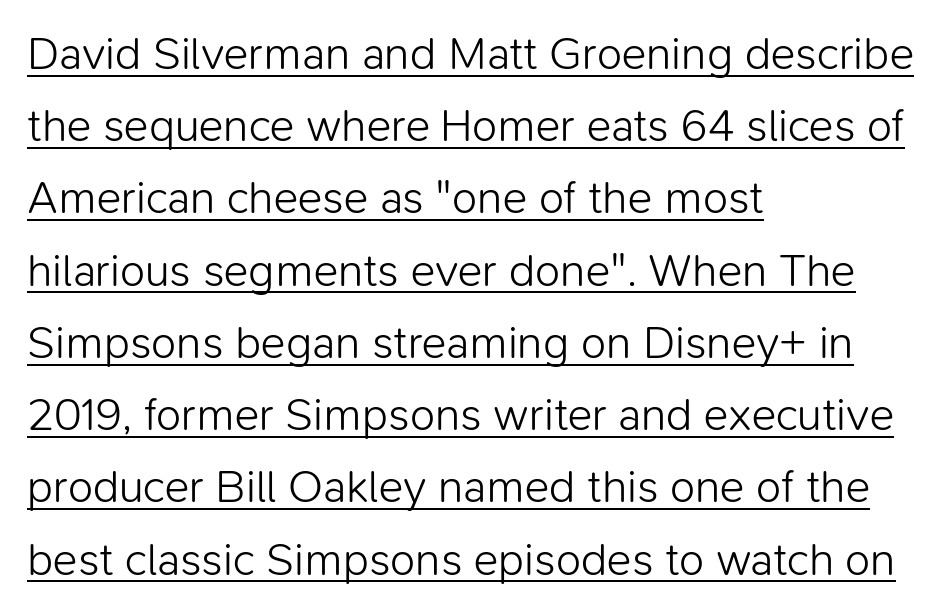
Q: Is the text bold? A: No.
Q: Is the text italic (slanted)? A: No, it is upright.
Q: Is the typeface a serif or a sans-serif typeface? A: Sans-serif.
Q: Is the text underlined? A: Yes.
Q: How is the paragraph aligned? A: Left-aligned.
Q: Is the spacing between letters normal or unusually wide? A: Normal.
Q: Is the spacing between lines tight, normal or loose? A: Normal.
Q: Width (condensed, normal, or wide)? A: Normal.
Q: Stroke contrast? A: Low.
Q: x-height? A: Medium.
Q: Monospaced? A: No.
